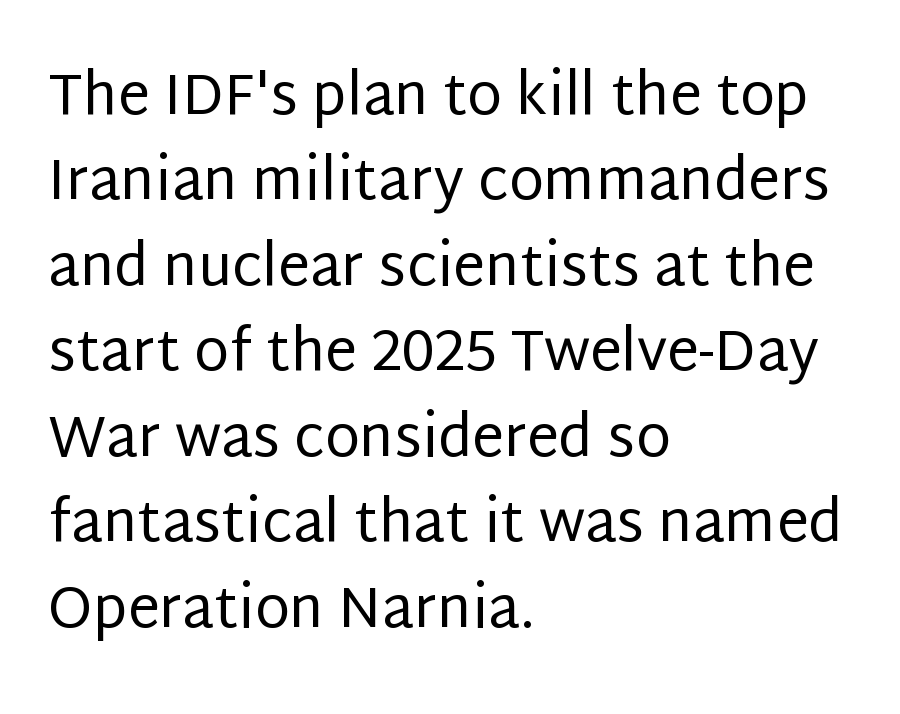
Horizontally, the lines are justified to the leading edge only. You could call the tracking neutral — neither tight nor loose. Here the designer chose a conventional face with non-uniform glyph widths. Weight: regular or lighter. The baseline area is clear.
